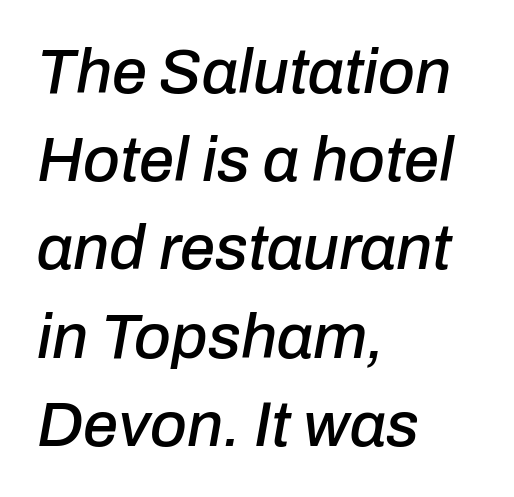
The image shows 63 px text type, italic (leaning right); set left-aligned, normal line spacing (1.4x), normal letter spacing, not underlined; low stroke contrast and a medium x-height.
